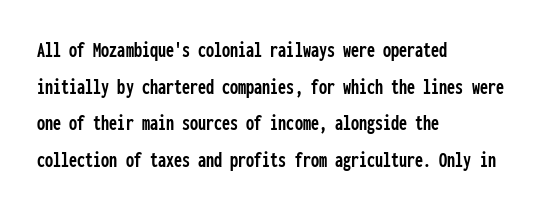
{"italic": "no", "underline": "no", "align": "left", "line_spacing": "normal", "line_spacing_ratio": 1.59, "letter_spacing": "normal", "letter_spacing_em": 0.0, "glyph_px": 23}
